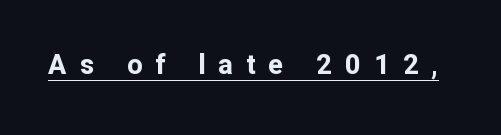
Q: Is the text bold? A: Yes.
Q: Is the text italic (slanted)? A: No, it is upright.
Q: Is the text underlined? A: Yes.
Q: Is the spacing between letters normal or unusually wide? A: Unusually wide.
